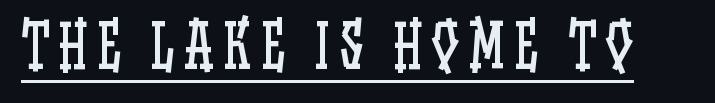
Q: Is the text bold? A: No.
Q: Is the text italic (slanted)? A: No, it is upright.
Q: Is the text underlined? A: Yes.
Q: Width (condensed, normal, or wide)? A: Condensed.
Q: Stroke contrast? A: Low.
Q: x-height? A: Large.
Q: Monospaced? A: No.
